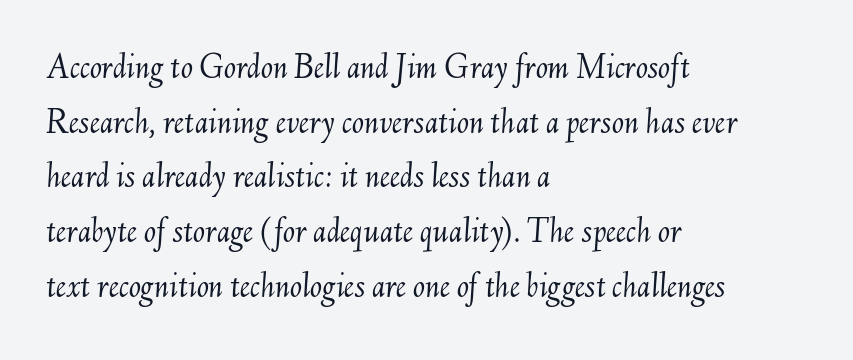
The image shows 36 px light type, italic (leaning right); set left-aligned, normal line spacing (1.52x), normal letter spacing, not underlined; medium stroke contrast and a small x-height.
